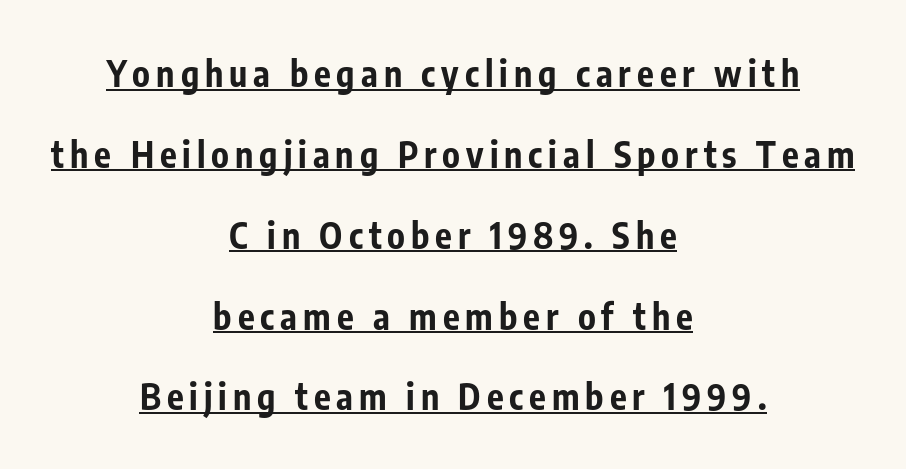
Q: Is the text bold? A: Yes.
Q: Is the text italic (slanted)? A: No, it is upright.
Q: Is the typeface a serif or a sans-serif typeface? A: Sans-serif.
Q: Is the text underlined? A: Yes.
Q: How is the paragraph aligned? A: Centered.
Q: Is the spacing between lines tight, normal or loose? A: Loose.
Q: Width (condensed, normal, or wide)? A: Condensed.
Q: Stroke contrast? A: Low.
Q: x-height? A: Medium.
Q: Monospaced? A: No.
